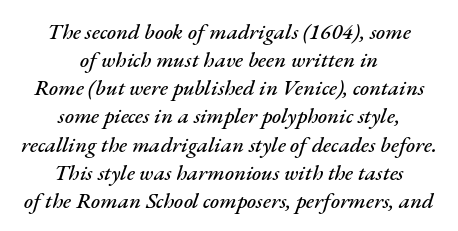
Q: Is the text italic (slanted)? A: Yes, it leans right by about 17 degrees.
Q: Is the text underlined? A: No.
Q: How is the paragraph aligned? A: Centered.
Q: Is the spacing between letters normal or unusually wide? A: Normal.
Q: Is the spacing between lines tight, normal or loose? A: Normal.
